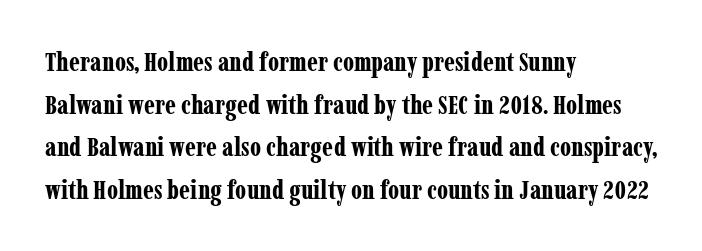
Typesetter's note: full bold, strokes at maximum text heaviness. Compared with typical paragraphs, the rows here are spaced about the same. Layout note: lines flush left. The passage shown is not underscored anywhere.
